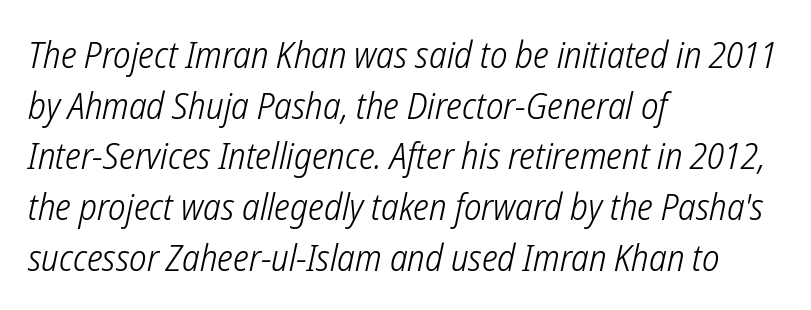
{"serif": "no", "bold": "no", "weight": "light", "width": "condensed", "stroke_contrast": "low", "x_height": "medium", "monospaced": "no", "underline": "no", "align": "left", "line_spacing": "normal", "line_spacing_ratio": 1.37, "letter_spacing": "normal", "letter_spacing_em": 0.0, "glyph_px": 37}
